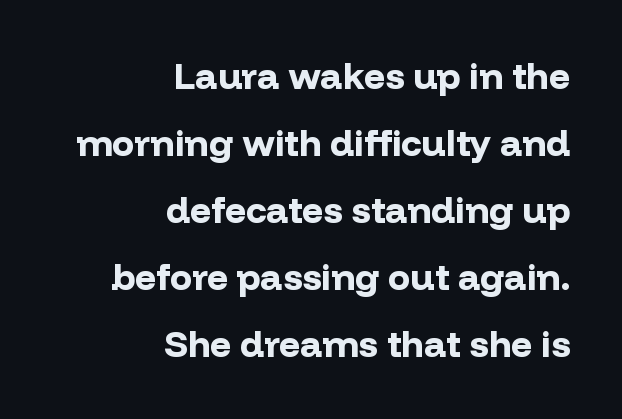
The image shows 37 px bold sans-serif type, upright; set right-aligned, line spacing 1.81x, normal letter spacing, not underlined; low stroke contrast and a medium x-height.
